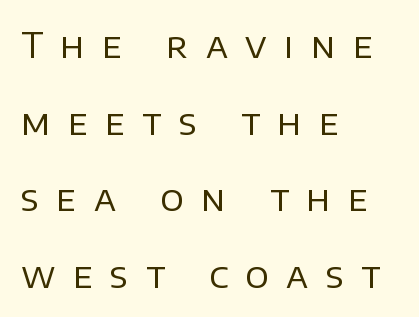
{"serif": "no", "italic": "no", "bold": "no", "weight": "regular", "width": "normal", "stroke_contrast": "low", "x_height": "large", "monospaced": "no", "underline": "no", "align": "left", "line_spacing": "loose", "line_spacing_ratio": 2.19, "letter_spacing": "wide", "letter_spacing_em": 0.5, "glyph_px": 35}
